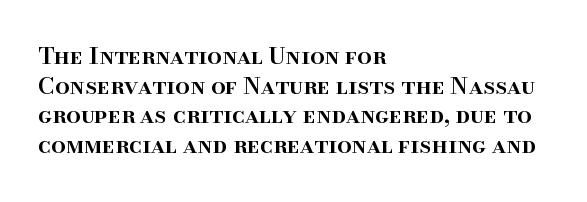
The image shows 23 px text type, upright; set left-aligned, normal line spacing (1.29x), normal letter spacing, not underlined.
